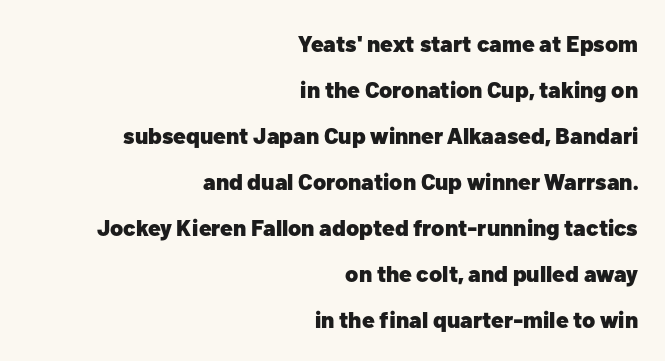
Q: Is the text bold? A: Yes.
Q: Is the text italic (slanted)? A: No, it is upright.
Q: Is the text underlined? A: No.
Q: How is the paragraph aligned? A: Right-aligned.
Q: Is the spacing between letters normal or unusually wide? A: Normal.
Q: Is the spacing between lines tight, normal or loose? A: Loose.
